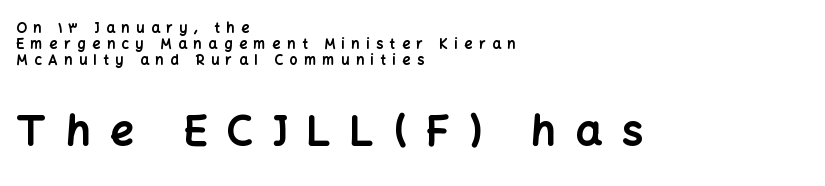
The image shows 42 px bold sans-serif type, upright; set left-aligned, line spacing 1.16x, unusually wide letter spacing (+0.47 em), not underlined; the second (bottom) block is 3.0x larger; low stroke contrast and a medium x-height.
